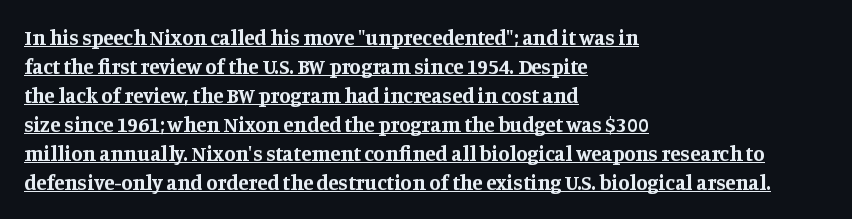
{"italic": "no", "bold": "yes", "underline": "yes", "align": "left", "line_spacing": "normal", "line_spacing_ratio": 1.38, "letter_spacing": "normal", "letter_spacing_em": 0.0, "glyph_px": 21}
